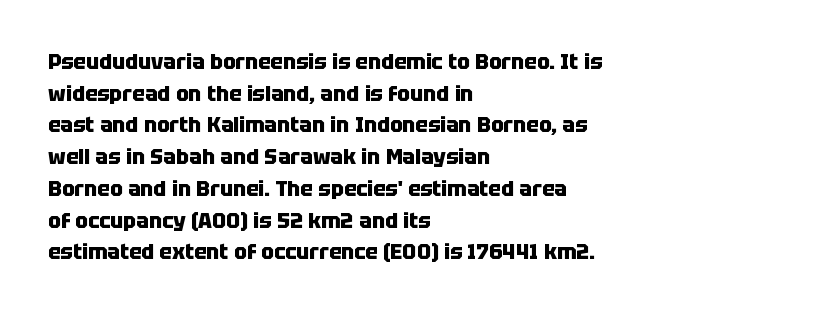
The image shows 21 px bold type, upright; set left-aligned, normal line spacing (1.51x), normal letter spacing, not underlined.
